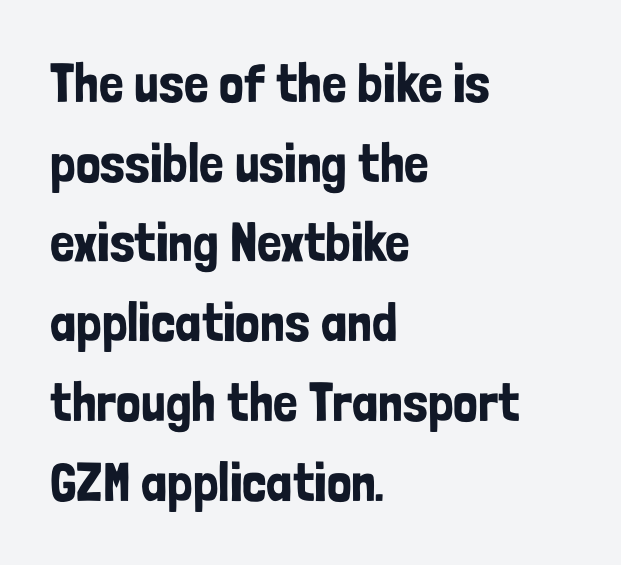
{"serif": "no", "italic": "no", "width": "condensed", "stroke_contrast": "low", "x_height": "medium", "monospaced": "no", "underline": "no", "align": "left", "line_spacing": "normal", "line_spacing_ratio": 1.45, "letter_spacing": "normal", "letter_spacing_em": 0.0, "glyph_px": 55}
